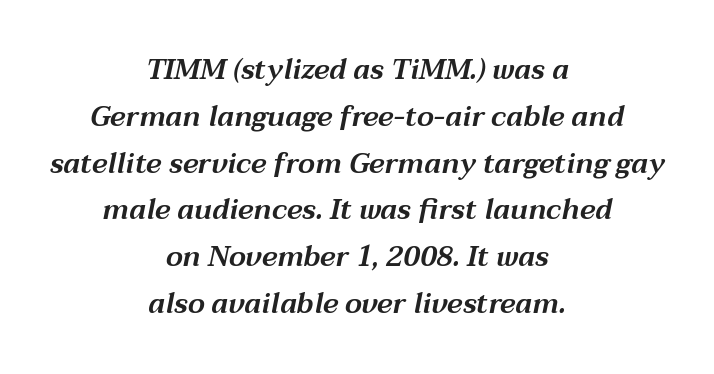
{"italic": "yes", "lean": "right", "slant_degrees": 12, "width": "wide", "stroke_contrast": "medium", "x_height": "medium", "monospaced": "no", "underline": "no", "align": "center", "line_spacing": "normal", "line_spacing_ratio": 1.67, "letter_spacing": "normal", "letter_spacing_em": 0.0, "glyph_px": 28}
